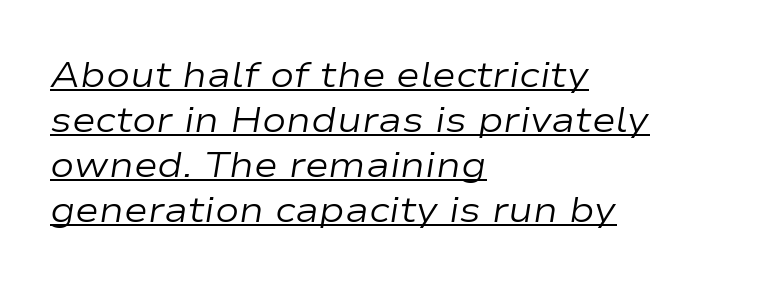
The image shows 36 px regular-weight, wide type, italic (leaning right); set left-aligned, normal line spacing (1.25x), normal letter spacing, underlined; low stroke contrast and a medium x-height.
